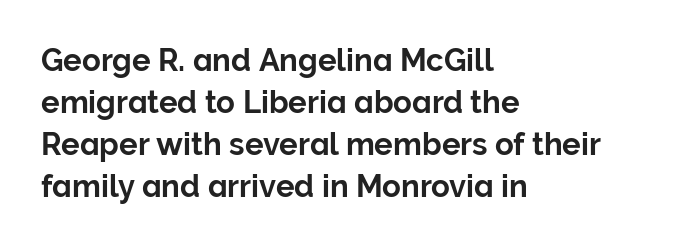
The image shows 31 px sans-serif type, upright; set left-aligned, normal line spacing (1.36x), normal letter spacing, not underlined; low stroke contrast and a medium x-height.
